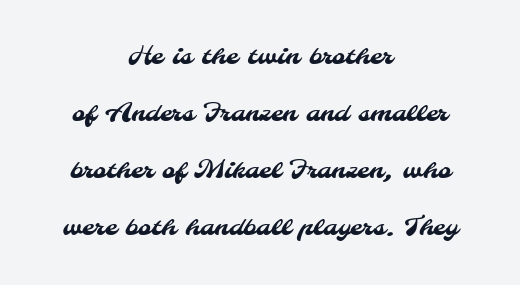
The image shows 25 px text type; set centered, loose line spacing (2.28x), normal letter spacing, not underlined.
